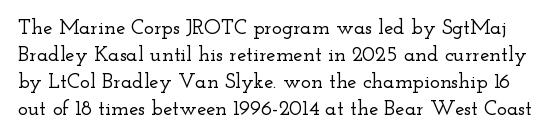
{"italic": "no", "underline": "no", "line_spacing": "normal", "line_spacing_ratio": 1.29, "letter_spacing": "normal", "letter_spacing_em": 0.0, "glyph_px": 21}
